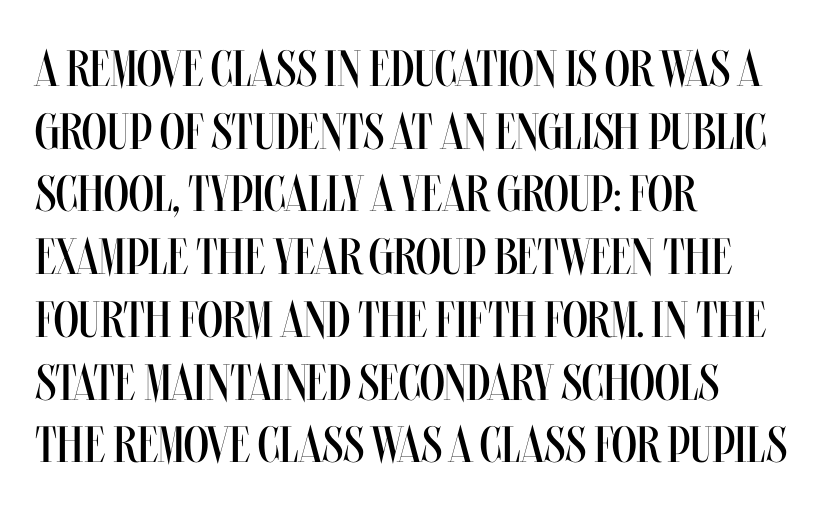
{"italic": "no", "bold": "no", "weight": "regular", "width": "condensed", "stroke_contrast": "medium", "x_height": "large", "monospaced": "no", "underline": "no", "align": "left", "line_spacing_ratio": 1.23, "letter_spacing": "normal", "letter_spacing_em": 0.0, "glyph_px": 51}
